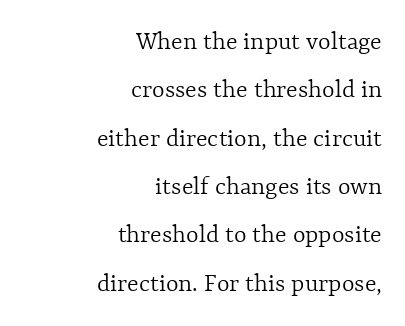
The face looks like a standard text weight, possibly lighter. The passage shown is not underscored anywhere. Posture: upright roman. Compared with typical body copy, the letter spacing here is the same. If you drew a ruler down the right edge, every line would touch it.
